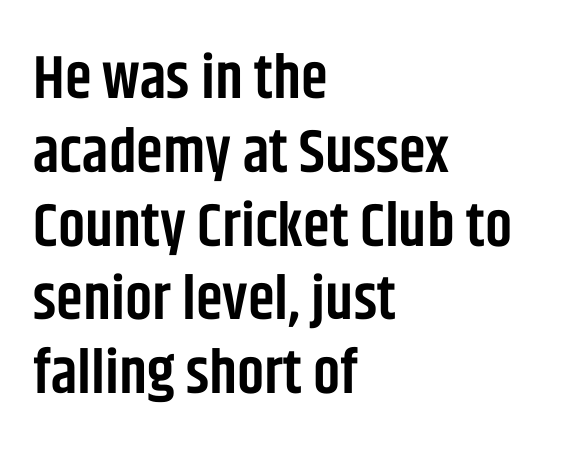
The image shows 61 px semibold, condensed sans-serif type, upright; set left-aligned, line spacing 1.21x, normal letter spacing, not underlined; low stroke contrast and a large x-height.
